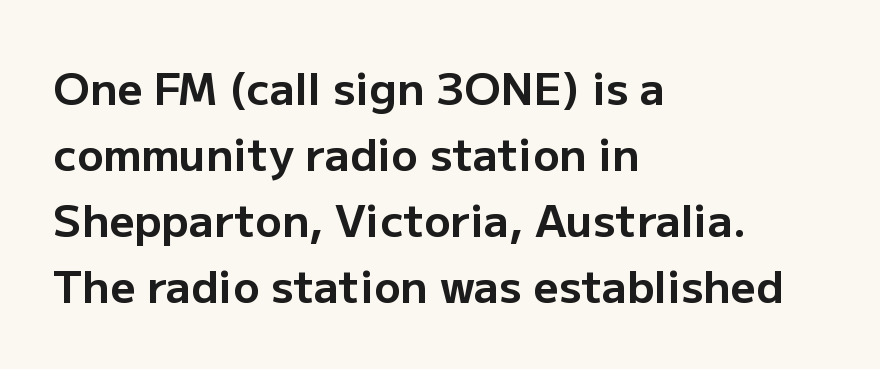
The image shows 44 px bold sans-serif type, upright; set left-aligned, normal line spacing (1.5x), normal letter spacing, not underlined; low stroke contrast and a medium x-height.
